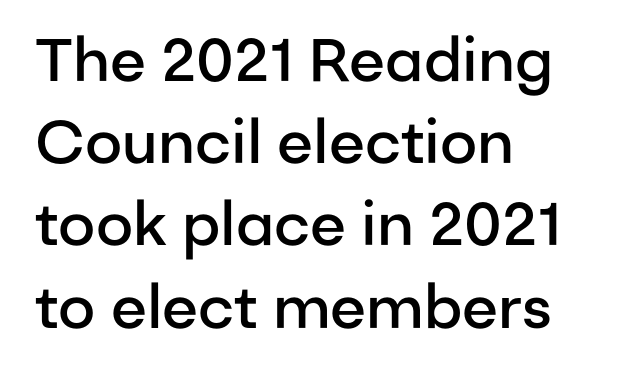
Q: Is the text bold? A: Semi-bold.
Q: Is the text italic (slanted)? A: No, it is upright.
Q: Is the typeface a serif or a sans-serif typeface? A: Sans-serif.
Q: Is the text underlined? A: No.
Q: How is the paragraph aligned? A: Left-aligned.
Q: Is the spacing between letters normal or unusually wide? A: Normal.
Q: Is the spacing between lines tight, normal or loose? A: Normal.
Q: Width (condensed, normal, or wide)? A: Normal.
Q: Stroke contrast? A: Low.
Q: x-height? A: Medium.
Q: Monospaced? A: No.
